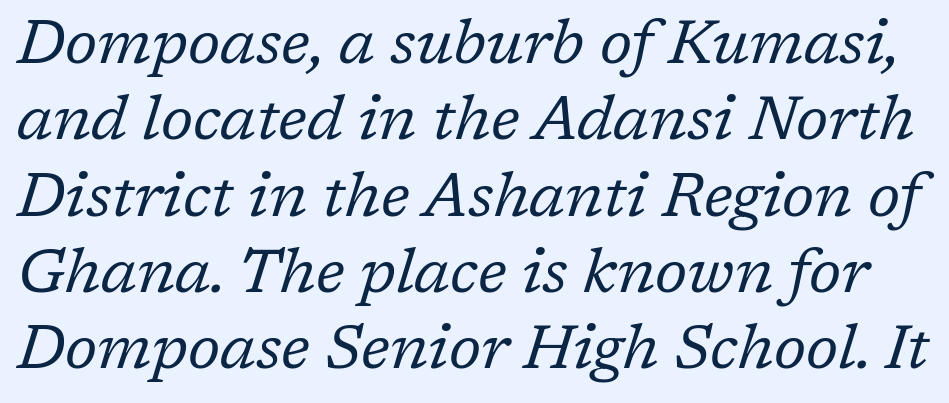
The image shows 62 px regular-weight serif type, italic (leaning right); set line spacing 1.23x, normal letter spacing, not underlined; low stroke contrast and a medium x-height.
